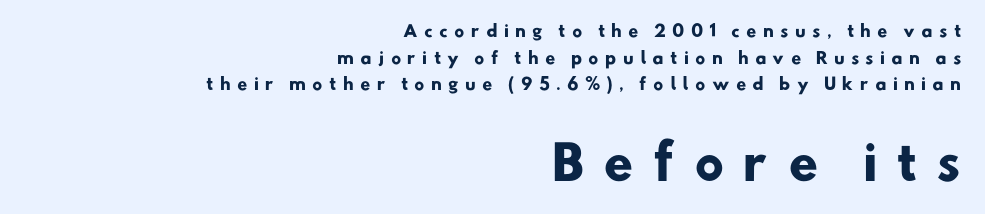
The image shows 47 px heavy sans-serif type; set right-aligned, normal line spacing (1.67x), unusually wide letter spacing (+0.39 em), not underlined; the second (bottom) block is 2.94x larger; low stroke contrast and a small x-height.
